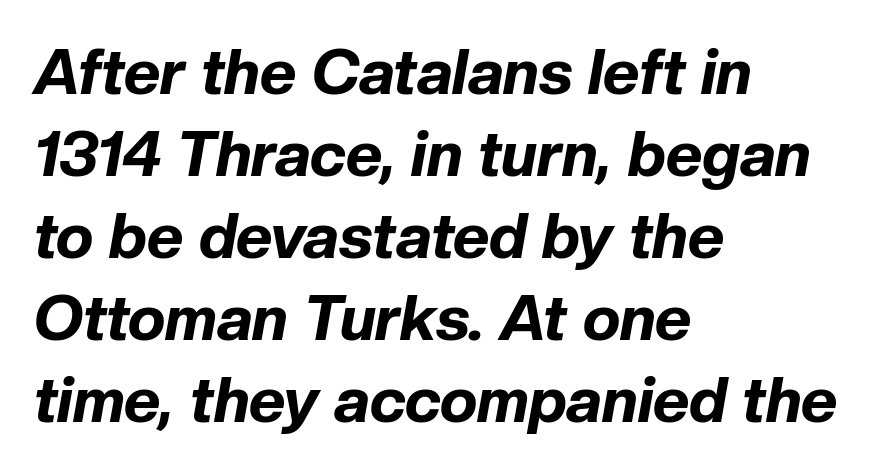
The image shows 63 px bold type, italic (leaning right); set left-aligned, normal line spacing (1.3x), normal letter spacing, not underlined; low stroke contrast and a medium x-height.
